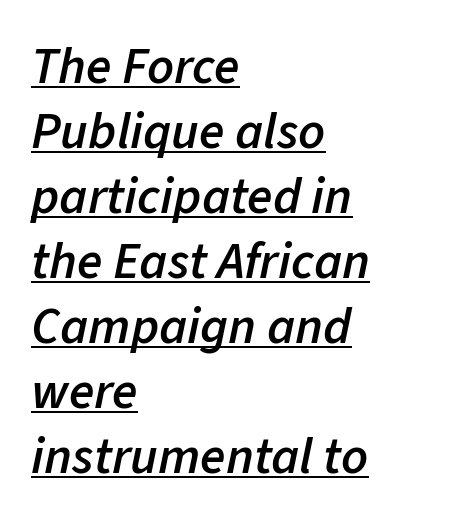
Q: Is the text bold? A: Semi-bold.
Q: Is the text italic (slanted)? A: Yes, it leans right by about 11 degrees.
Q: Is the text underlined? A: Yes.
Q: How is the paragraph aligned? A: Left-aligned.
Q: Is the spacing between letters normal or unusually wide? A: Normal.
Q: Is the spacing between lines tight, normal or loose? A: Normal.
Q: Width (condensed, normal, or wide)? A: Normal.
Q: Stroke contrast? A: Low.
Q: x-height? A: Medium.
Q: Monospaced? A: No.
